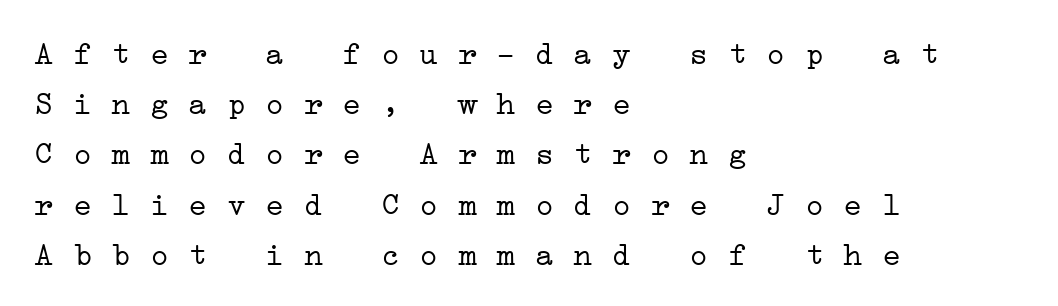
{"serif": "yes", "bold": "no", "weight": "light", "width": "wide", "stroke_contrast": "low", "x_height": "medium", "monospaced": "yes", "underline": "no", "align": "left", "line_spacing": "normal", "line_spacing_ratio": 1.57, "letter_spacing": "normal", "letter_spacing_em": 0.0, "glyph_px": 32}
